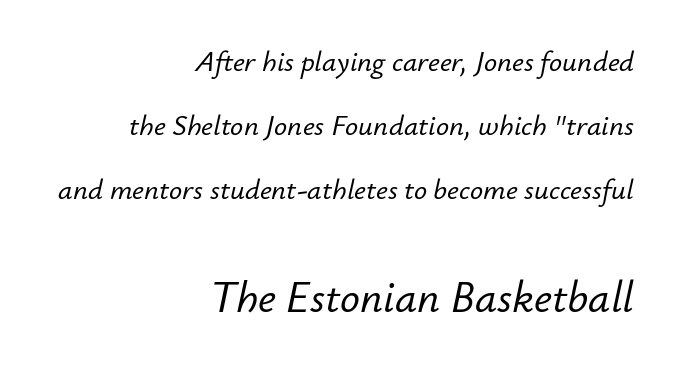
Q: Is the text italic (slanted)? A: Yes, it leans right by about 12 degrees.
Q: Is the text underlined? A: No.
Q: How is the paragraph aligned? A: Right-aligned.
Q: Is the spacing between letters normal or unusually wide? A: Normal.
Q: Is the spacing between lines tight, normal or loose? A: Loose.
Q: Which block of text is set in a larger size, the first (top) or the second (bottom)? A: The second (bottom) one.
Q: Width (condensed, normal, or wide)? A: Normal.
Q: Stroke contrast? A: Low.
Q: x-height? A: Small.
Q: Monospaced? A: No.
